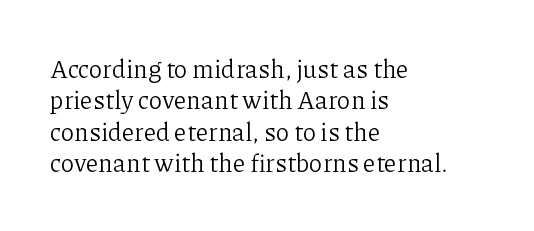
No letter is thick-stroked: the sample isn't bold. This is roman type, the default non-slanted kind. One glance says typical: line gaps are just what's usual. Plain, unruled lines of type. This sample is left-justified, so line endings fall wherever the words run out.
